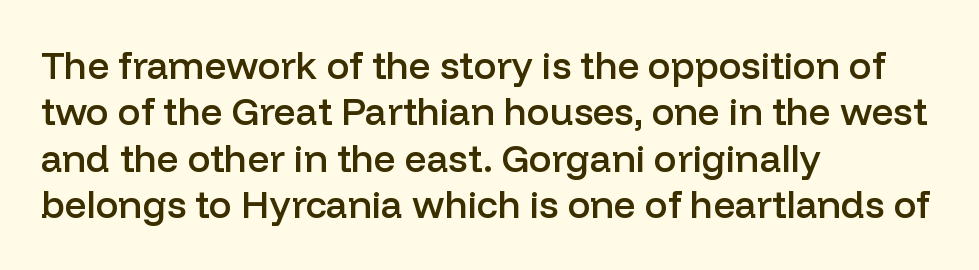
The type sits square on the baseline with zero lean. Font category for this specimen: sans-serif. Default kerning and tracking; the words read as compact shapes. Looks like regular typesetting: each glyph gets only the width it needs.
